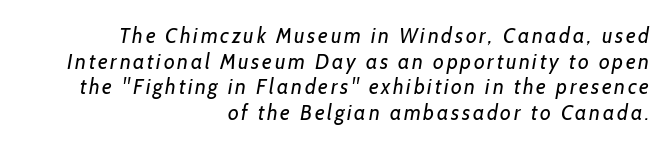
Words float on clear page, feet unadorned. Is the stroke heavy? The answer is a plain regular-or-lighter. The lines in this sample share a right terminus and differ only in where they begin.
